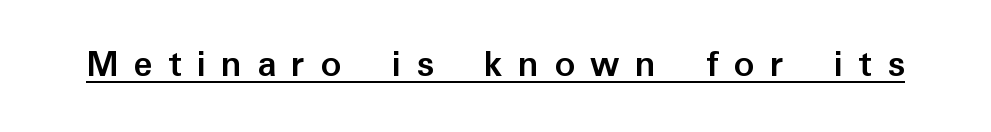
Q: Is the text bold? A: Yes.
Q: Is the text italic (slanted)? A: No, it is upright.
Q: Is the typeface a serif or a sans-serif typeface? A: Sans-serif.
Q: Is the text underlined? A: Yes.
Q: Is the spacing between letters normal or unusually wide? A: Unusually wide.
Q: Width (condensed, normal, or wide)? A: Normal.
Q: Stroke contrast? A: Low.
Q: x-height? A: Medium.
Q: Monospaced? A: No.
